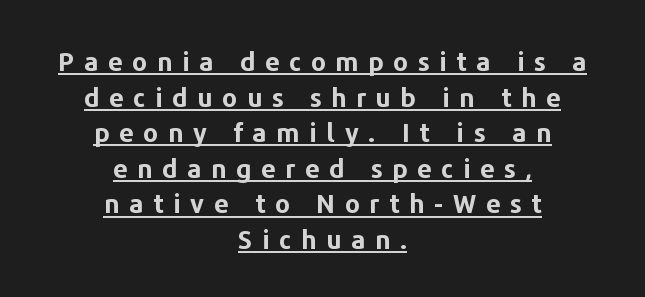
Q: Is the text bold? A: Yes.
Q: Is the text italic (slanted)? A: No, it is upright.
Q: Is the text underlined? A: Yes.
Q: How is the paragraph aligned? A: Centered.
Q: Is the spacing between letters normal or unusually wide? A: Unusually wide.
Q: Is the spacing between lines tight, normal or loose? A: Normal.
